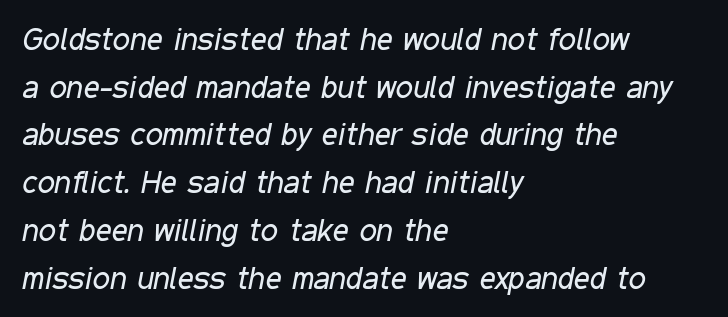
The image shows 31 px regular-weight, condensed type, italic (leaning right); set left-aligned, normal line spacing (1.54x), normal letter spacing, not underlined; low stroke contrast and a medium x-height.
